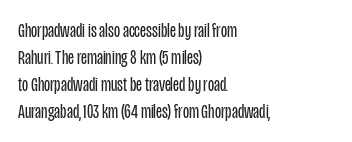
This sample uses an upright cut, with every glyph sitting square on the baseline. Reading down the column, the eye jumps a familiar distance to each next line. The horizontal fit of the characters is conventional and even. This is not heavy type; no bold has been used.
